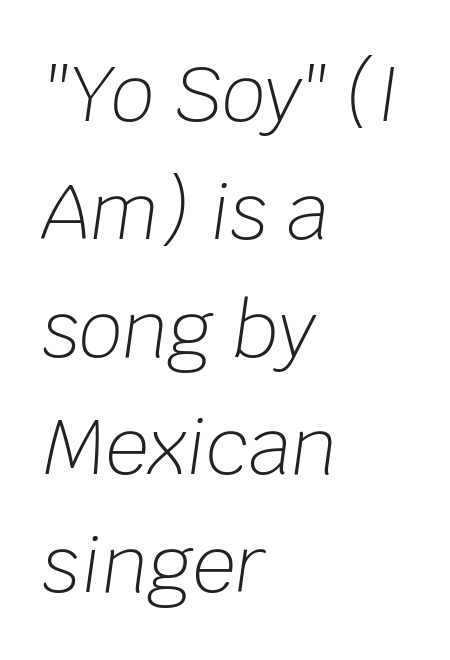
The font is comparable to plain body text, perhaps lighter. The strip under each line holds only bare page. Posture: slanted. A typesetter would call this leading conventional body-copy spacing. The type is set solid horizontally, with unmodified tracking. These lines are rendered in a variable-pitch font.
